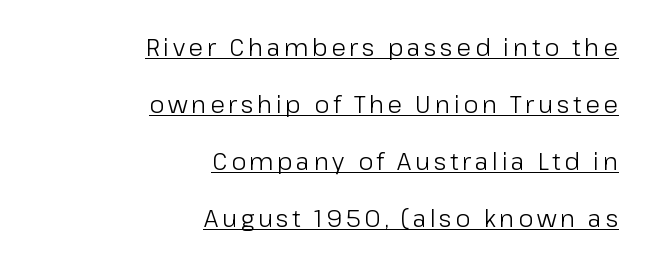
Decoration check: the copy is underlined. No extra ink here — the face is not bold. Whoever set this chose breathing room over compactness in the vertical rhythm. This is the regular roman posture of the typeface. Typeset ragged left — the right edge is the straight one.
